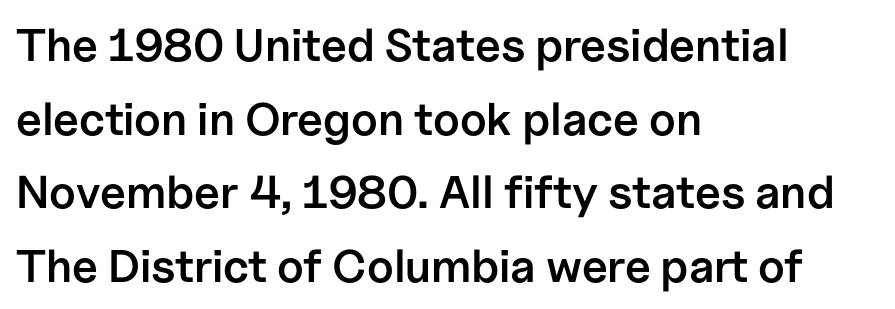
Q: Is the text bold? A: Semi-bold.
Q: Is the text italic (slanted)? A: No, it is upright.
Q: Is the typeface a serif or a sans-serif typeface? A: Sans-serif.
Q: Is the text underlined? A: No.
Q: How is the paragraph aligned? A: Left-aligned.
Q: Is the spacing between letters normal or unusually wide? A: Normal.
Q: Is the spacing between lines tight, normal or loose? A: Normal.
Q: Width (condensed, normal, or wide)? A: Normal.
Q: Stroke contrast? A: Low.
Q: x-height? A: Medium.
Q: Monospaced? A: No.
